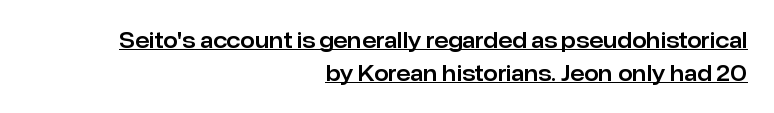
The image shows 21 px text type, upright; set right-aligned, normal line spacing (1.57x), normal letter spacing, underlined.
